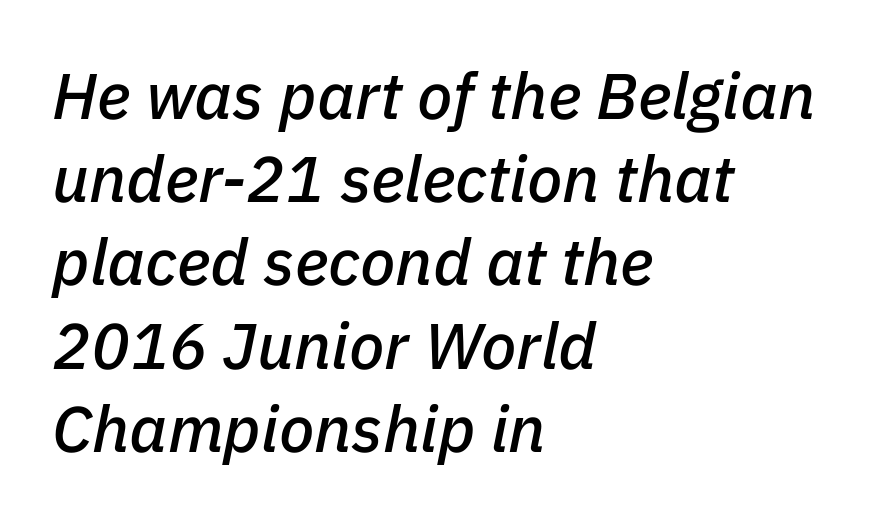
Default kerning and tracking; the words read as compact shapes. Every row of glyphs begins at an identical x-position on the left. Has an underline been added? It has not. When letters slant like this, we call the style italic.
